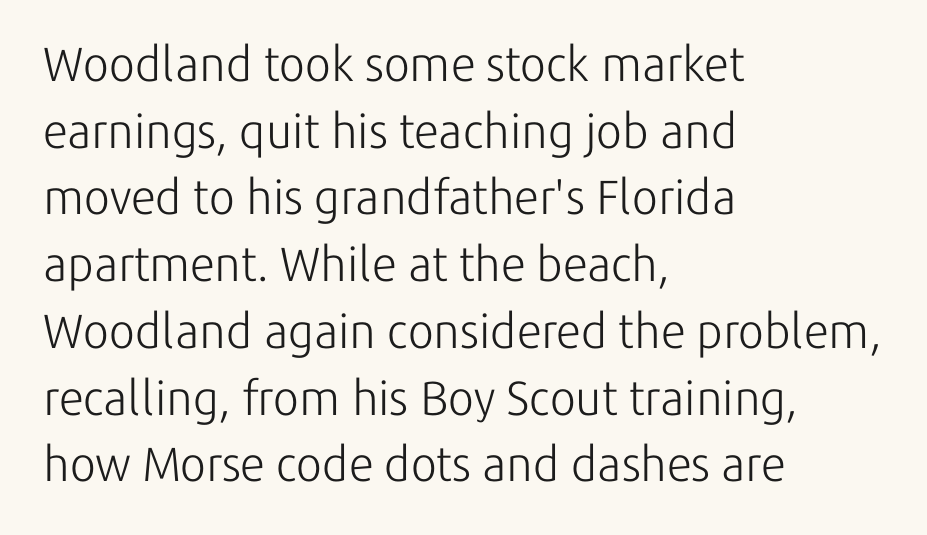
Q: Is the text bold? A: No.
Q: Is the text italic (slanted)? A: No, it is upright.
Q: Is the typeface a serif or a sans-serif typeface? A: Sans-serif.
Q: Is the text underlined? A: No.
Q: How is the paragraph aligned? A: Left-aligned.
Q: Is the spacing between letters normal or unusually wide? A: Normal.
Q: Is the spacing between lines tight, normal or loose? A: Normal.
Q: Width (condensed, normal, or wide)? A: Normal.
Q: Stroke contrast? A: Low.
Q: x-height? A: Medium.
Q: Monospaced? A: No.
